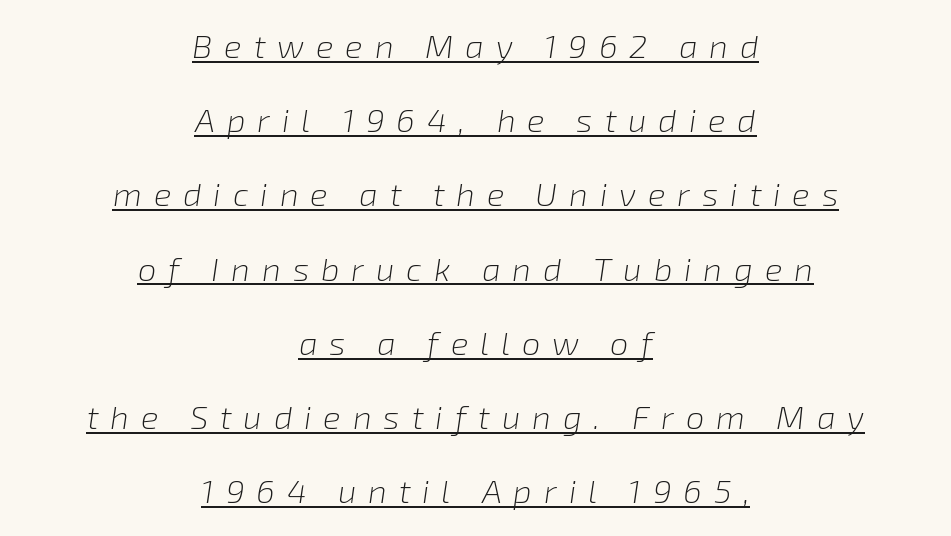
The line texture is sparse and dotted thanks to wide tracking. Casual observation: everything's sitting right in the middle. Students, observe the line beneath the letters — that is underlining. If you measured baseline to baseline, you'd find a long distance. Heft: none added — not bold.
